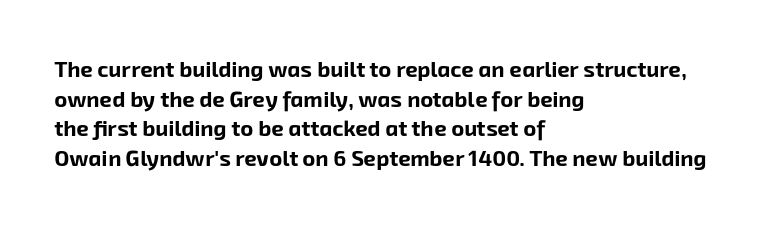
Q: Is the text bold? A: Yes.
Q: Is the text underlined? A: No.
Q: How is the paragraph aligned? A: Left-aligned.
Q: Is the spacing between letters normal or unusually wide? A: Normal.
Q: Is the spacing between lines tight, normal or loose? A: Normal.
